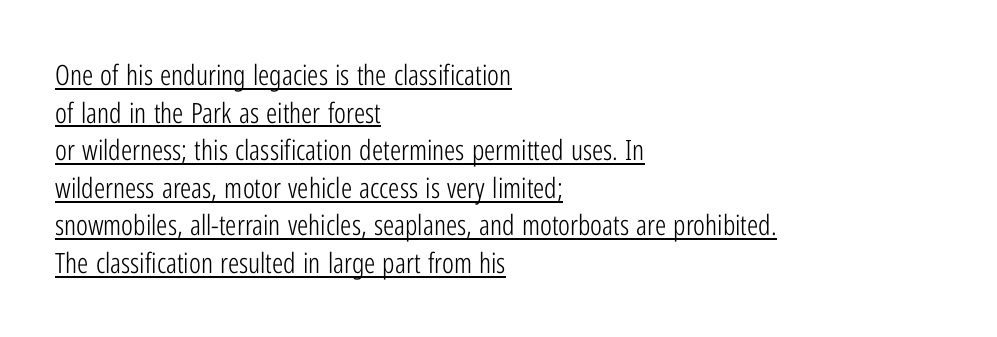
One-word summary of the alignment: left. Every word sits above its own underline. Students, observe: this is what conventionally led text looks like. The type sits square on the baseline with zero lean. Think standard paragraph weight, or any step lighter than that. Each word holds together tightly as a unit, with standard inter-letter gaps.
